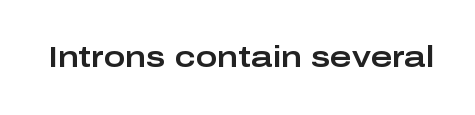
The image shows 29 px wide sans-serif type, upright; set normal letter spacing, not underlined; low stroke contrast and a medium x-height.
